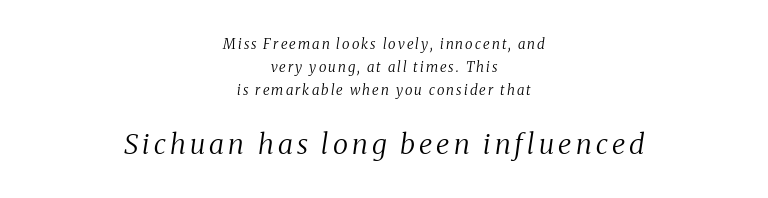
Q: Is the text bold? A: No.
Q: Is the text italic (slanted)? A: Yes, it leans right by about 8 degrees.
Q: Is the typeface a serif or a sans-serif typeface? A: Serif.
Q: Is the text underlined? A: No.
Q: How is the paragraph aligned? A: Centered.
Q: Is the spacing between lines tight, normal or loose? A: Normal.
Q: Which block of text is set in a larger size, the first (top) or the second (bottom)? A: The second (bottom) one.
Q: Width (condensed, normal, or wide)? A: Normal.
Q: Stroke contrast? A: Medium.
Q: x-height? A: Medium.
Q: Monospaced? A: No.
